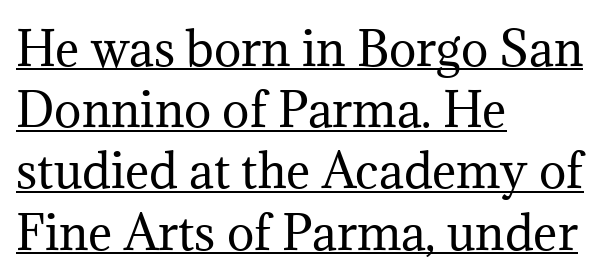
{"serif": "yes", "italic": "no", "bold": "no", "weight": "regular", "width": "normal", "stroke_contrast": "medium", "x_height": "medium", "monospaced": "no", "underline": "yes", "align": "left", "line_spacing": "normal", "line_spacing_ratio": 1.33, "letter_spacing": "normal", "letter_spacing_em": 0.0, "glyph_px": 46}
